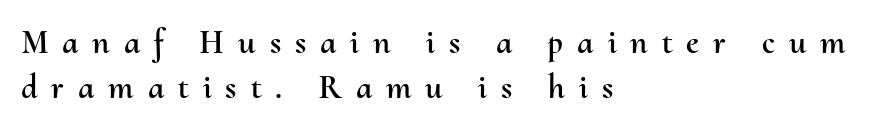
Characters remain perfectly vertical along every line. Honestly, the letter spacing is so wide it's the main thing you notice. Reading down the column, the eye jumps a familiar distance to each next line. Lines of text with bare space underneath. Horizontally, the lines are justified to the leading edge only. A typesetter would call this proportional, since set widths differ per character.
